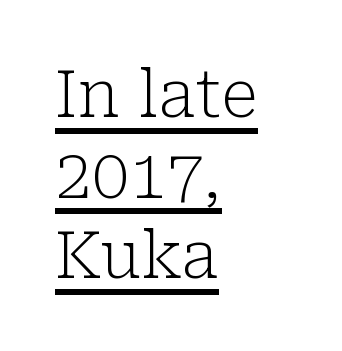
Q: Is the text bold? A: No.
Q: Is the text italic (slanted)? A: No, it is upright.
Q: Is the typeface a serif or a sans-serif typeface? A: Serif.
Q: Is the text underlined? A: Yes.
Q: How is the paragraph aligned? A: Left-aligned.
Q: Is the spacing between letters normal or unusually wide? A: Normal.
Q: Width (condensed, normal, or wide)? A: Normal.
Q: Stroke contrast? A: Low.
Q: x-height? A: Medium.
Q: Monospaced? A: No.
